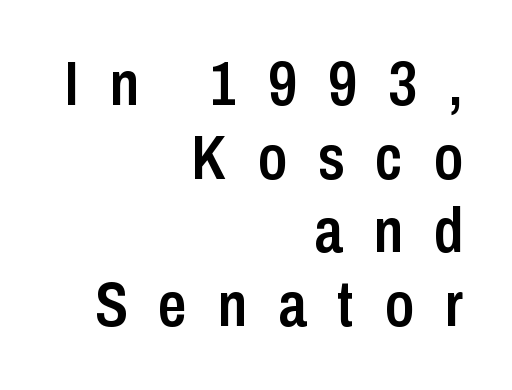
Q: Is the text bold? A: Semi-bold.
Q: Is the text italic (slanted)? A: No, it is upright.
Q: Is the typeface a serif or a sans-serif typeface? A: Sans-serif.
Q: Is the text underlined? A: No.
Q: How is the paragraph aligned? A: Right-aligned.
Q: Is the spacing between letters normal or unusually wide? A: Unusually wide.
Q: Width (condensed, normal, or wide)? A: Condensed.
Q: Stroke contrast? A: Low.
Q: x-height? A: Medium.
Q: Monospaced? A: No.
